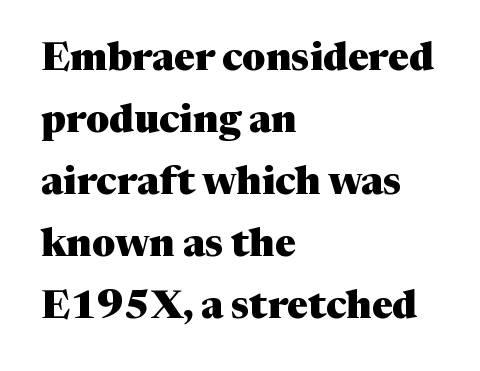
{"serif": "yes", "italic": "no", "bold": "yes", "weight": "heavy", "width": "normal", "stroke_contrast": "medium", "x_height": "medium", "monospaced": "no", "underline": "no", "align": "left", "line_spacing": "normal", "line_spacing_ratio": 1.59, "letter_spacing": "normal", "letter_spacing_em": 0.0, "glyph_px": 39}
